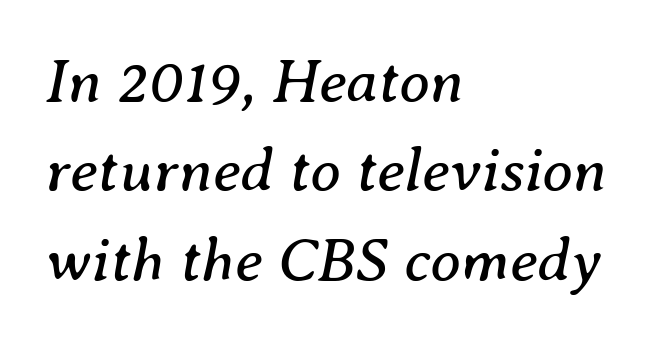
{"serif": "yes", "italic": "yes", "lean": "right", "slant_degrees": 8, "bold": "no", "weight": "regular", "width": "normal", "stroke_contrast": "medium", "x_height": "medium", "monospaced": "no", "underline": "no", "align": "left", "line_spacing": "normal", "line_spacing_ratio": 1.44, "letter_spacing": "normal", "letter_spacing_em": 0.0, "glyph_px": 62}
